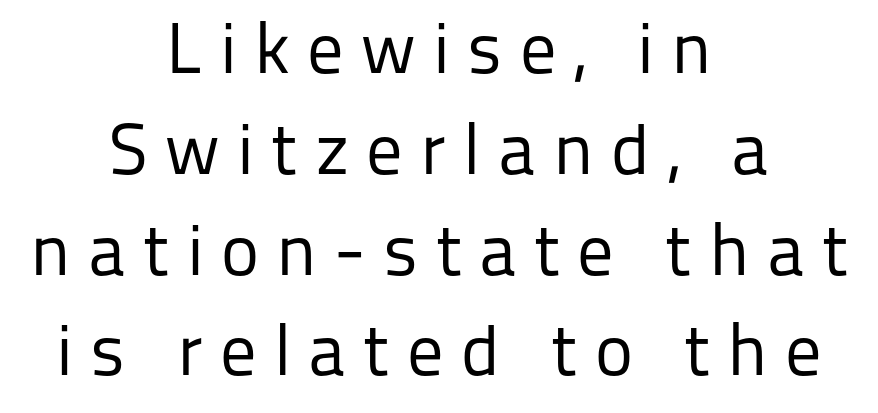
Q: Is the text bold? A: No.
Q: Is the text italic (slanted)? A: No, it is upright.
Q: Is the typeface a serif or a sans-serif typeface? A: Sans-serif.
Q: Is the text underlined? A: No.
Q: How is the paragraph aligned? A: Centered.
Q: Is the spacing between letters normal or unusually wide? A: Unusually wide.
Q: Is the spacing between lines tight, normal or loose? A: Normal.
Q: Width (condensed, normal, or wide)? A: Normal.
Q: Stroke contrast? A: Low.
Q: x-height? A: Medium.
Q: Monospaced? A: No.
